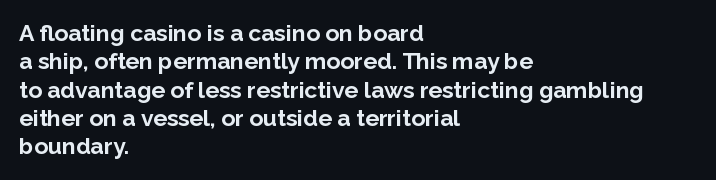
Plain, unruled lines of type. Heft: maximum for text — a bold. The tracking reads as untouched default to a designer's eye. Nope, not italic — everything's standing straight.
